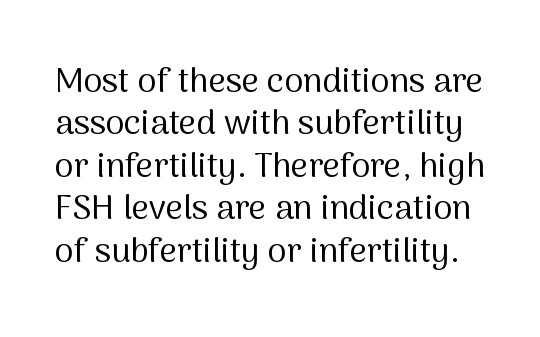
{"serif": "no", "italic": "no", "bold": "no", "weight": "regular", "width": "normal", "stroke_contrast": "medium", "x_height": "medium", "monospaced": "no", "underline": "no", "line_spacing": "normal", "line_spacing_ratio": 1.25, "letter_spacing": "normal", "letter_spacing_em": 0.0, "glyph_px": 34}
